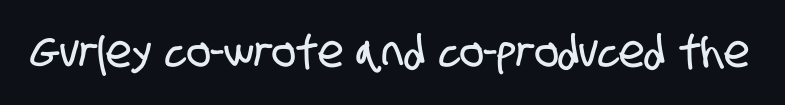
Q: Is the typeface a serif or a sans-serif typeface? A: Sans-serif.
Q: Is the text underlined? A: No.
Q: Is the spacing between letters normal or unusually wide? A: Normal.
Q: Width (condensed, normal, or wide)? A: Condensed.
Q: Stroke contrast? A: Low.
Q: x-height? A: Large.
Q: Monospaced? A: No.
